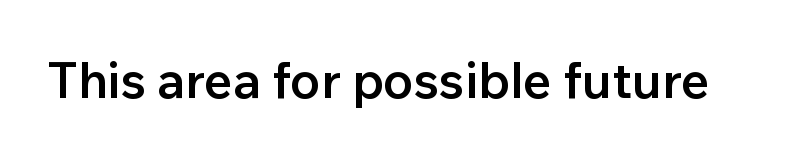
{"serif": "no", "italic": "no", "bold": "semi", "weight": "semibold", "width": "normal", "stroke_contrast": "low", "x_height": "medium", "monospaced": "no", "underline": "no", "letter_spacing": "normal", "letter_spacing_em": 0.0, "glyph_px": 50}
